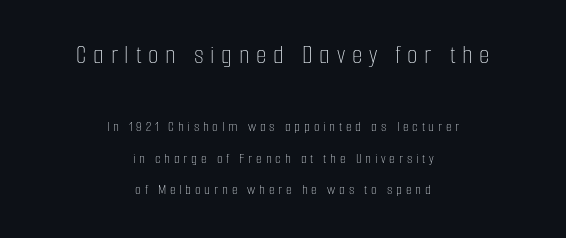
The image shows 27 px text type, upright; set centered, loose line spacing (2.12x), unusually wide letter spacing (+0.25 em), not underlined; the first (top) block is 1.8x larger.
